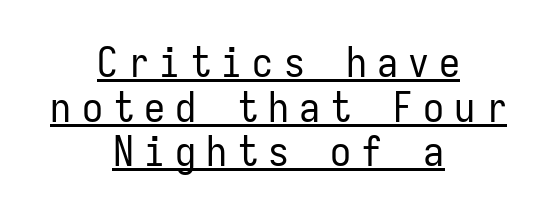
{"serif": "no", "italic": "no", "bold": "no", "weight": "regular", "width": "condensed", "stroke_contrast": "low", "x_height": "medium", "monospaced": "yes", "underline": "yes", "align": "center", "line_spacing": "tight", "line_spacing_ratio": 1.06, "letter_spacing": "wide", "letter_spacing_em": 0.24, "glyph_px": 42}
